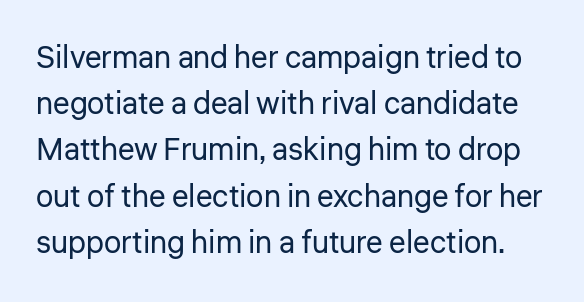
The image shows 31 px regular-weight sans-serif type, upright; set normal line spacing (1.49x), normal letter spacing, not underlined; low stroke contrast and a medium x-height.
